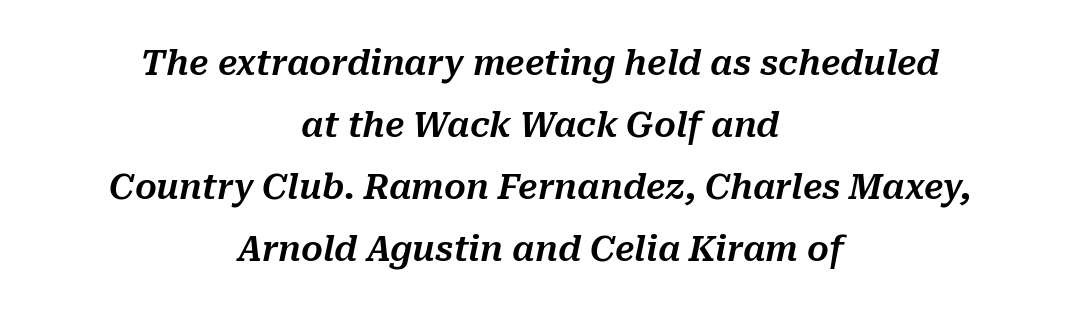
Every row of glyphs is offset so its center matches the block's center. A typesetter would call this zero additional tracking. Italic? Definitely — the glyphs are oblique. Is this a fixed-width face? No — the glyphs have proportional, varying widths.
